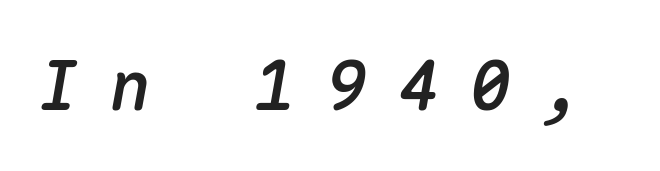
Q: Is the text italic (slanted)? A: Yes, it leans right by about 10 degrees.
Q: Is the text underlined? A: No.
Q: Is the spacing between letters normal or unusually wide? A: Unusually wide.
Q: Width (condensed, normal, or wide)? A: Normal.
Q: Stroke contrast? A: Medium.
Q: x-height? A: Medium.
Q: Monospaced? A: Yes.
